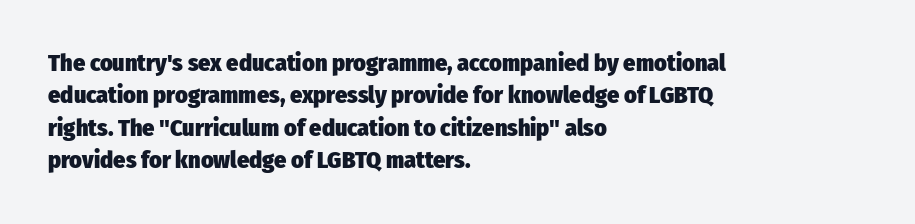
The image shows 24 px bold type, upright; set left-aligned, normal line spacing (1.35x), normal letter spacing, not underlined.
